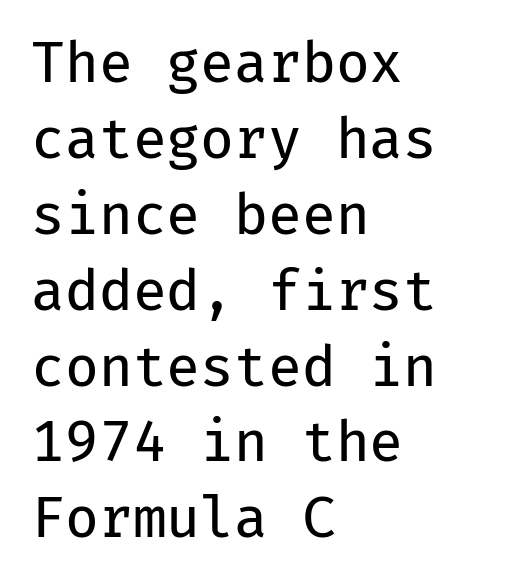
{"serif": "no", "italic": "no", "bold": "no", "weight": "regular", "width": "normal", "stroke_contrast": "low", "x_height": "medium", "monospaced": "yes", "underline": "no", "align": "left", "line_spacing": "normal", "line_spacing_ratio": 1.38, "letter_spacing": "normal", "letter_spacing_em": 0.0, "glyph_px": 55}
